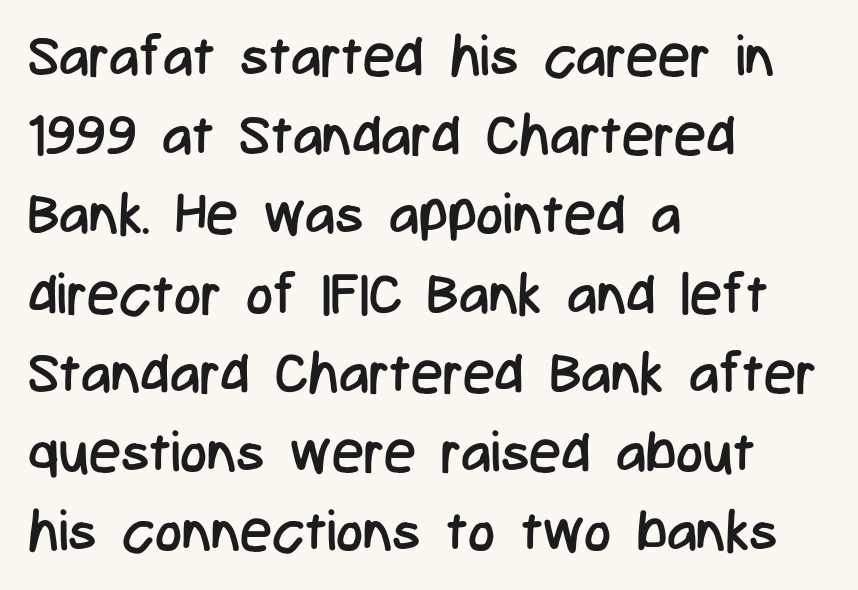
{"serif": "no", "italic": "no", "bold": "no", "weight": "regular", "width": "condensed", "stroke_contrast": "low", "x_height": "medium", "monospaced": "no", "underline": "no", "align": "left", "line_spacing": "normal", "line_spacing_ratio": 1.39, "letter_spacing": "normal", "letter_spacing_em": 0.0, "glyph_px": 57}
